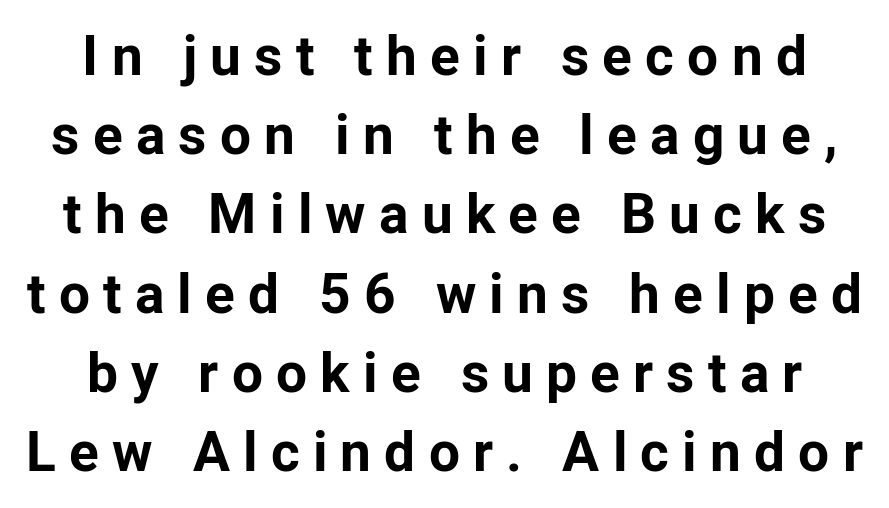
Do the characters align in a grid? No, the font is proportional. Does the type have serifs? No, each stem ends abruptly. A roman cut, with each character standing at attention. Is the letter spacing exaggerated? Yes — the characters are pushed far apart.
